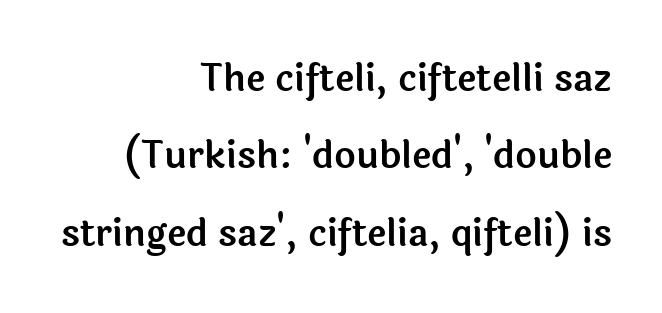
One glance says open: line gaps are wider than usual. The face used here is proportionally spaced, like ordinary book or web type. Note: no serifs on the glyphs. Here the glyphs are tracked normally, forming tight word shapes. Teacher's note: observe the even right margin — that is flush-right alignment.
